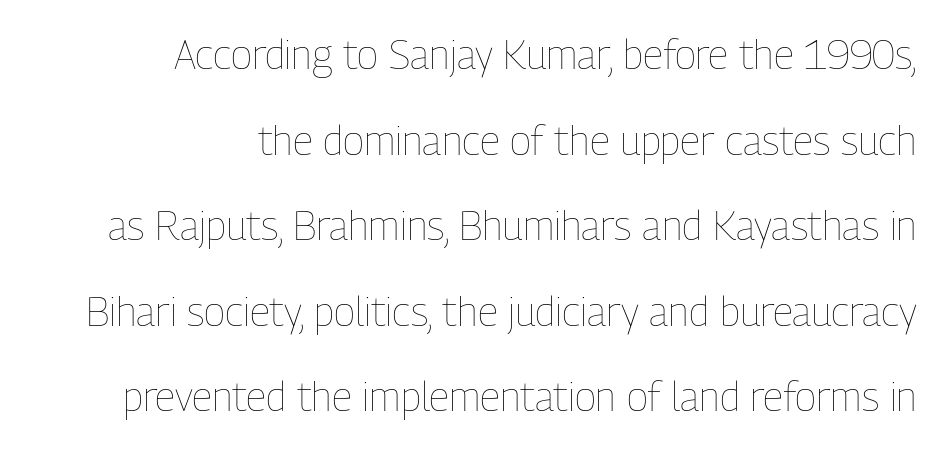
No letter is thick-stroked: the sample isn't bold. The line texture is even and compact thanks to regular tracking. All the whitespace from short lines collects on the left. This is roman type, the default non-slanted kind.
